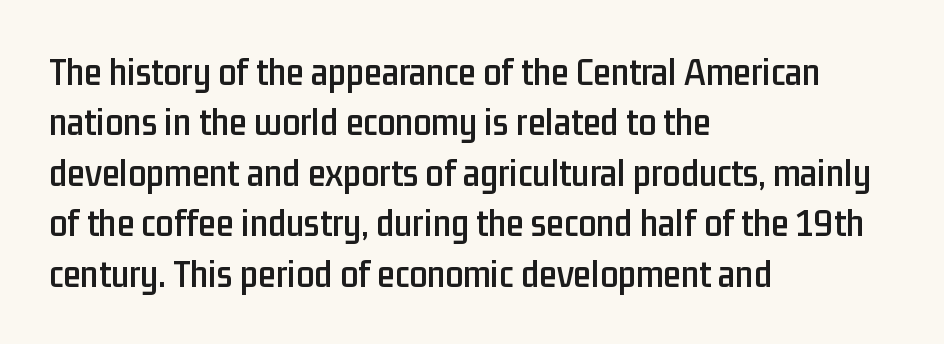
{"serif": "no", "italic": "no", "width": "condensed", "stroke_contrast": "low", "x_height": "medium", "monospaced": "no", "underline": "no", "align": "left", "line_spacing": "normal", "line_spacing_ratio": 1.26, "letter_spacing": "normal", "letter_spacing_em": 0.0, "glyph_px": 40}
